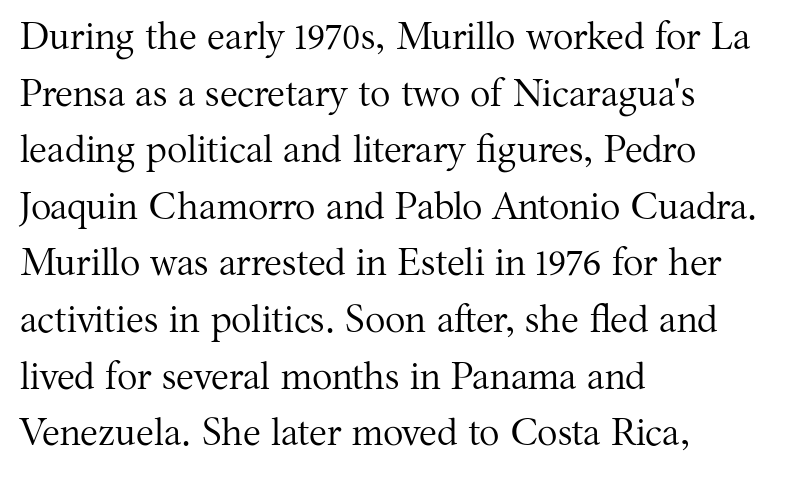
{"serif": "yes", "italic": "no", "bold": "no", "weight": "regular", "width": "normal", "stroke_contrast": "medium", "x_height": "medium", "monospaced": "no", "underline": "no", "align": "left", "line_spacing": "normal", "line_spacing_ratio": 1.49, "letter_spacing": "normal", "letter_spacing_em": 0.0, "glyph_px": 38}
